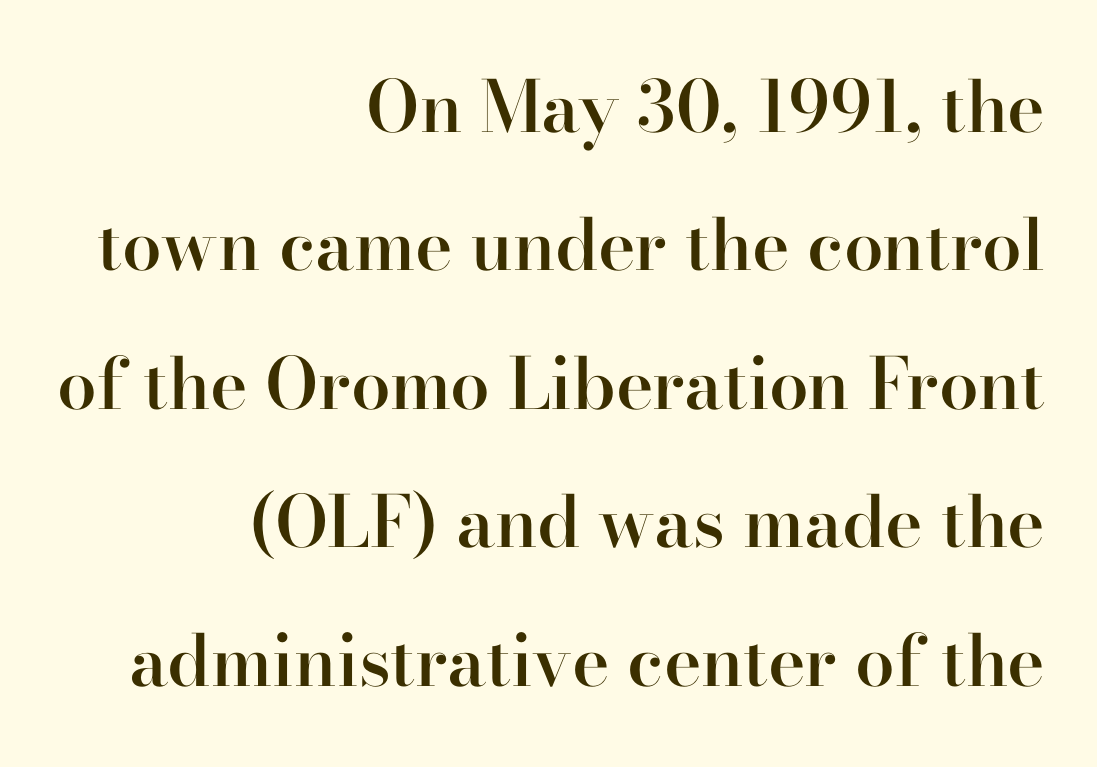
Q: Is the text bold? A: Semi-bold.
Q: Is the text italic (slanted)? A: No, it is upright.
Q: Is the typeface a serif or a sans-serif typeface? A: Serif.
Q: Is the text underlined? A: No.
Q: How is the paragraph aligned? A: Right-aligned.
Q: Is the spacing between letters normal or unusually wide? A: Normal.
Q: Is the spacing between lines tight, normal or loose? A: Loose.
Q: Width (condensed, normal, or wide)? A: Normal.
Q: Stroke contrast? A: High.
Q: x-height? A: Small.
Q: Monospaced? A: No.
